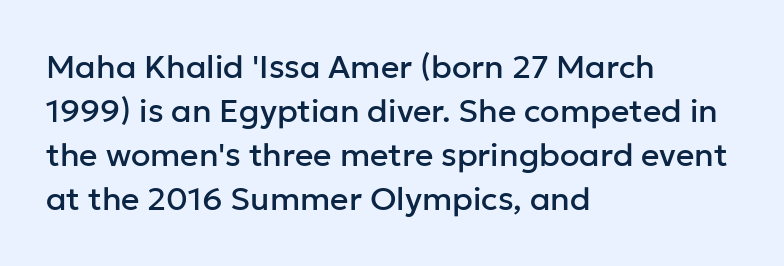
{"serif": "no", "italic": "no", "width": "normal", "stroke_contrast": "low", "x_height": "medium", "monospaced": "no", "underline": "no", "align": "left", "line_spacing": "normal", "line_spacing_ratio": 1.38, "letter_spacing": "normal", "letter_spacing_em": 0.0, "glyph_px": 32}
